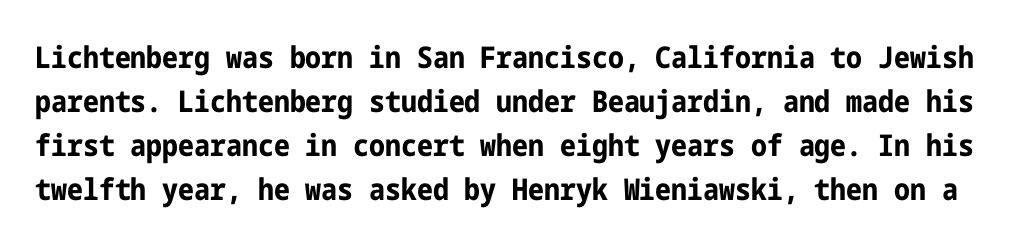
{"serif": "no", "italic": "no", "bold": "yes", "weight": "bold", "width": "condensed", "stroke_contrast": "low", "x_height": "medium", "underline": "no", "line_spacing": "normal", "line_spacing_ratio": 1.47, "letter_spacing": "normal", "letter_spacing_em": 0.0, "glyph_px": 30}
